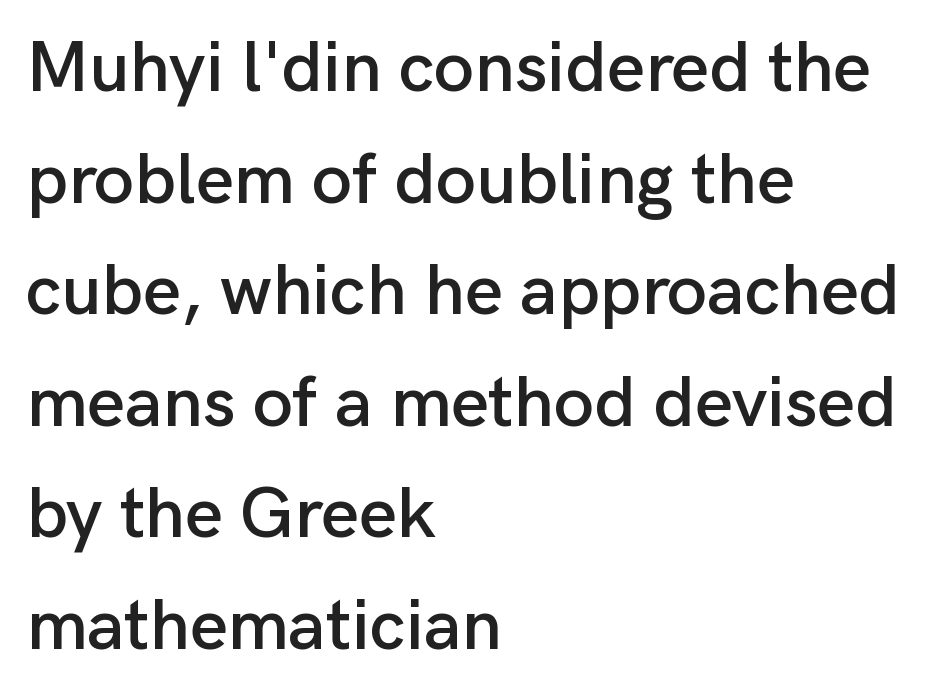
Q: Is the text italic (slanted)? A: No, it is upright.
Q: Is the typeface a serif or a sans-serif typeface? A: Sans-serif.
Q: Is the text underlined? A: No.
Q: How is the paragraph aligned? A: Left-aligned.
Q: Is the spacing between letters normal or unusually wide? A: Normal.
Q: Is the spacing between lines tight, normal or loose? A: Normal.
Q: Width (condensed, normal, or wide)? A: Normal.
Q: Stroke contrast? A: Low.
Q: x-height? A: Medium.
Q: Monospaced? A: No.
